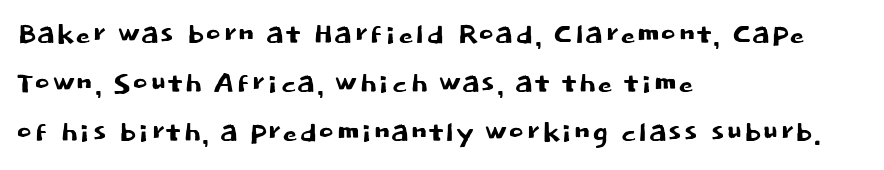
Q: Is the text italic (slanted)? A: No, it is upright.
Q: Is the typeface a serif or a sans-serif typeface? A: Sans-serif.
Q: Is the text underlined? A: No.
Q: How is the paragraph aligned? A: Left-aligned.
Q: Is the spacing between letters normal or unusually wide? A: Normal.
Q: Is the spacing between lines tight, normal or loose? A: Normal.
Q: Width (condensed, normal, or wide)? A: Normal.
Q: Stroke contrast? A: Low.
Q: x-height? A: Large.
Q: Monospaced? A: No.
